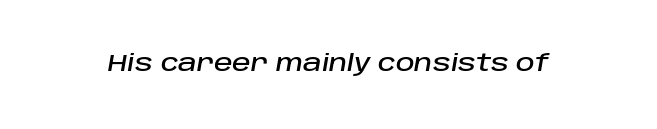
The image shows 23 px text type, italic (leaning right); set normal letter spacing, not underlined.
